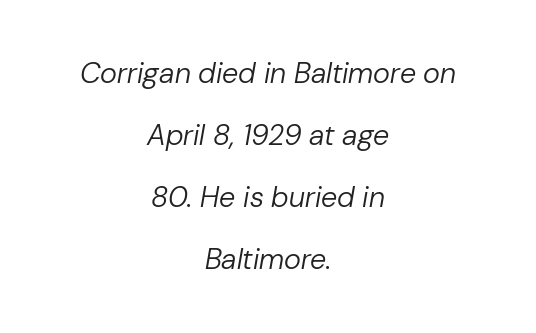
Q: Is the text bold? A: No.
Q: Is the text italic (slanted)? A: Yes, it leans right by about 10 degrees.
Q: Is the text underlined? A: No.
Q: How is the paragraph aligned? A: Centered.
Q: Is the spacing between letters normal or unusually wide? A: Normal.
Q: Is the spacing between lines tight, normal or loose? A: Loose.
Q: Width (condensed, normal, or wide)? A: Normal.
Q: Stroke contrast? A: Low.
Q: x-height? A: Medium.
Q: Monospaced? A: No.
